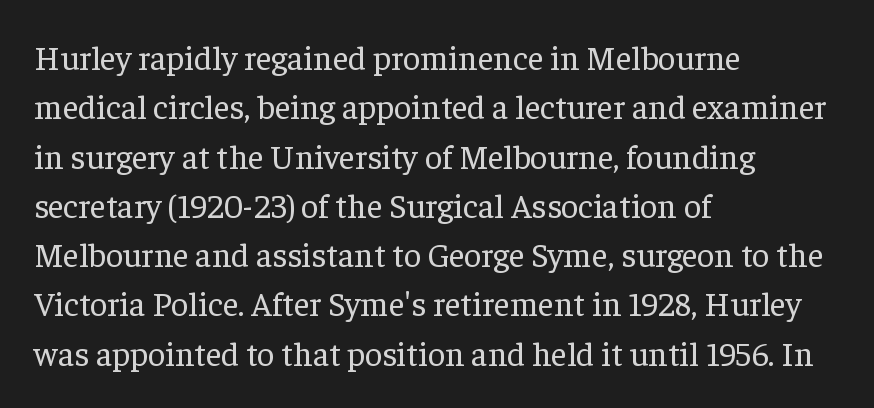
Q: Is the text bold? A: No.
Q: Is the text italic (slanted)? A: No, it is upright.
Q: Is the typeface a serif or a sans-serif typeface? A: Serif.
Q: Is the text underlined? A: No.
Q: How is the paragraph aligned? A: Left-aligned.
Q: Is the spacing between letters normal or unusually wide? A: Normal.
Q: Is the spacing between lines tight, normal or loose? A: Normal.
Q: Width (condensed, normal, or wide)? A: Normal.
Q: Stroke contrast? A: Low.
Q: x-height? A: Medium.
Q: Monospaced? A: No.
